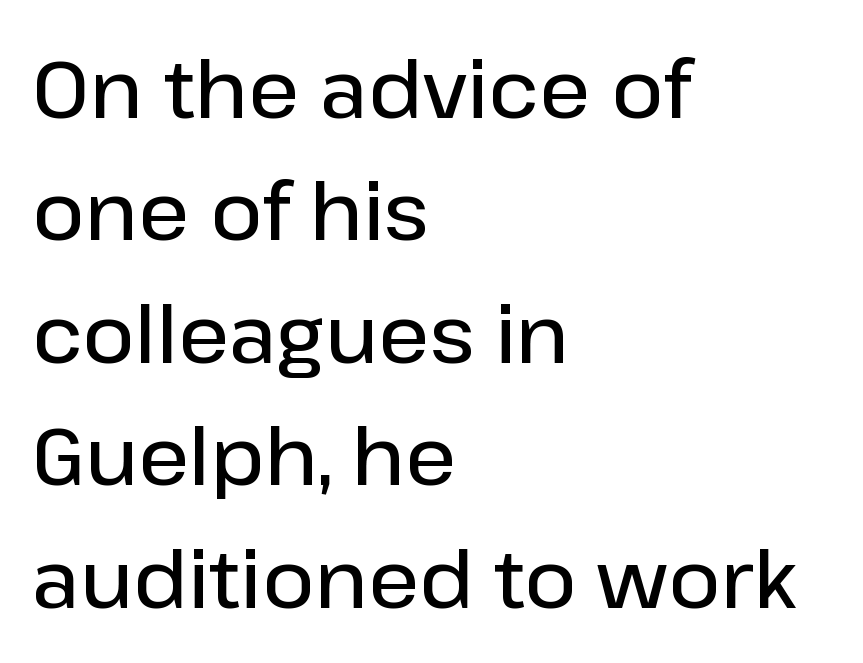
Q: Is the text bold? A: Semi-bold.
Q: Is the text italic (slanted)? A: No, it is upright.
Q: Is the typeface a serif or a sans-serif typeface? A: Sans-serif.
Q: Is the text underlined? A: No.
Q: How is the paragraph aligned? A: Left-aligned.
Q: Is the spacing between letters normal or unusually wide? A: Normal.
Q: Is the spacing between lines tight, normal or loose? A: Normal.
Q: Width (condensed, normal, or wide)? A: Normal.
Q: Stroke contrast? A: Low.
Q: x-height? A: Medium.
Q: Monospaced? A: No.
